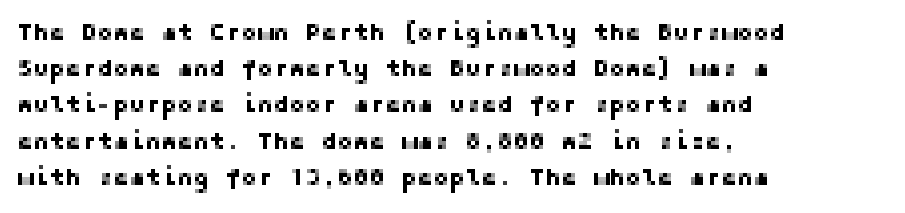
Leading: standard. Ascenders rise straight up at ninety degrees. Nobody drew a line under any word here. Here the glyphs are tracked normally, forming tight word shapes. All the whitespace from short lines collects on the right.
